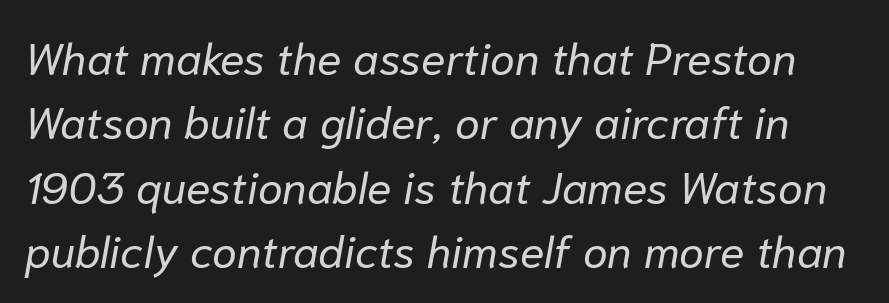
Normally led — the rows are evenly, conventionally spaced. In terms of letterspacing, this is plain default setting. Would a proofreader flag this as italicized? Yes. The weight tops out at a normal text grade. No word sits above an underline.
